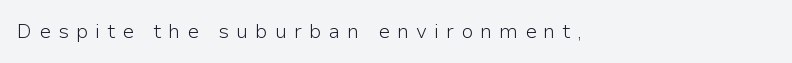
The image shows 20 px text type, upright; set left-aligned, unusually wide letter spacing (+0.34 em), not underlined.
